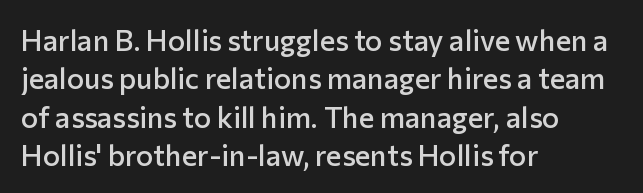
Looks like regular typesetting: each glyph gets only the width it needs. Quick note: not italic, upright. The face used here is rendered with its standard letterfit. This sample keeps an unexceptional amount of space between lines. The passage is arranged the way most books set body copy — flush left.
